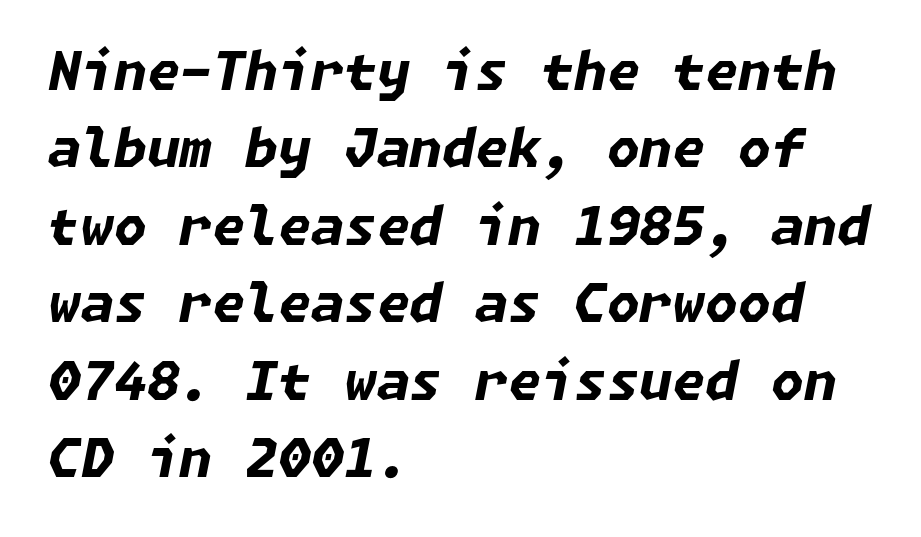
The image shows 53 px bold type, italic (leaning right); set left-aligned, normal line spacing (1.46x), normal letter spacing, not underlined; low stroke contrast and a medium x-height.
